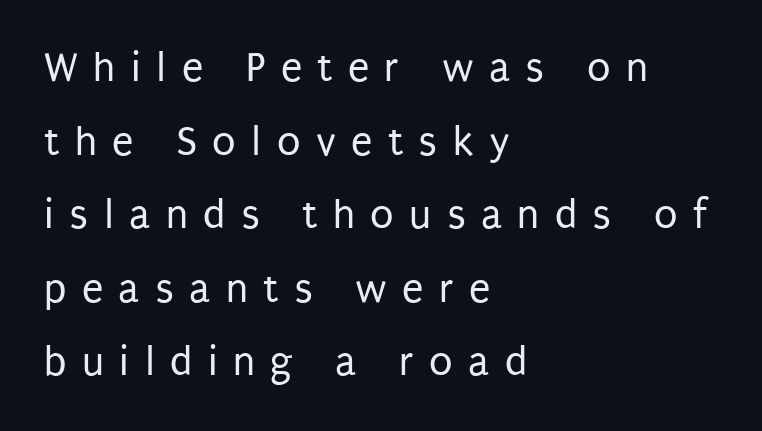
{"serif": "no", "italic": "no", "bold": "no", "weight": "regular", "width": "condensed", "stroke_contrast": "low", "x_height": "large", "monospaced": "no", "underline": "no", "align": "left", "line_spacing_ratio": 1.71, "letter_spacing": "wide", "letter_spacing_em": 0.36, "glyph_px": 43}
